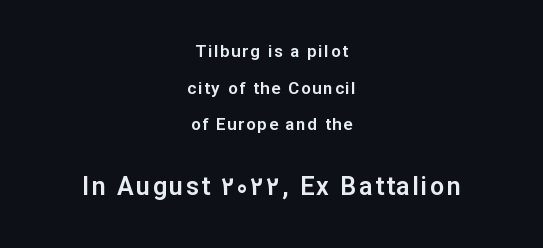
Compared with a flush-left layout, this one balances lines on the center instead. The space beneath each line is pristine and unruled. The letters in the lower block stand taller than those in the block above. Summary of vertical rhythm: relaxed, with wide interline spacing. The axis of the letterforms is exactly vertical.
